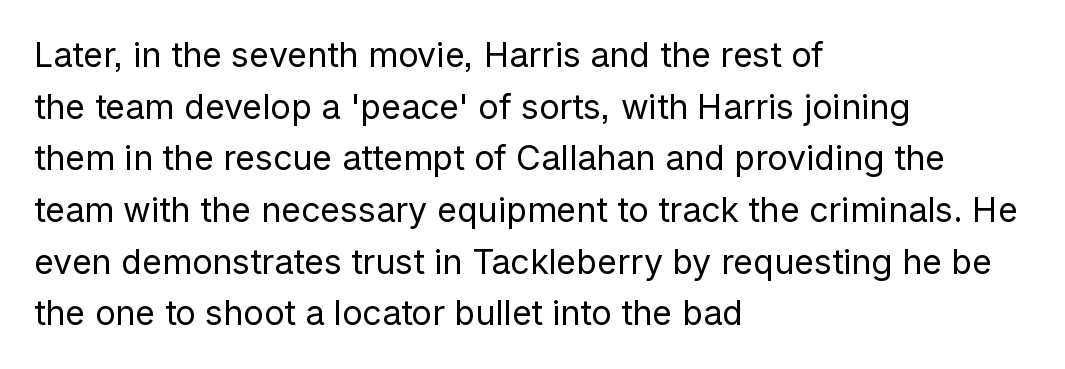
Q: Is the text bold? A: No.
Q: Is the text italic (slanted)? A: No, it is upright.
Q: Is the typeface a serif or a sans-serif typeface? A: Sans-serif.
Q: Is the text underlined? A: No.
Q: How is the paragraph aligned? A: Left-aligned.
Q: Is the spacing between letters normal or unusually wide? A: Normal.
Q: Is the spacing between lines tight, normal or loose? A: Normal.
Q: Width (condensed, normal, or wide)? A: Normal.
Q: Stroke contrast? A: Low.
Q: x-height? A: Medium.
Q: Monospaced? A: No.
